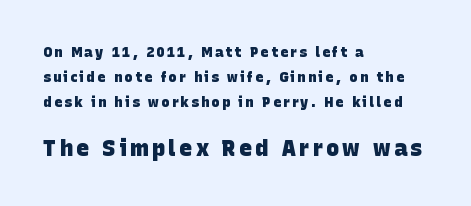
The image shows 22 px bold type; set left-aligned, line spacing 1.78x, not underlined; the second (bottom) block is 1.57x larger.
